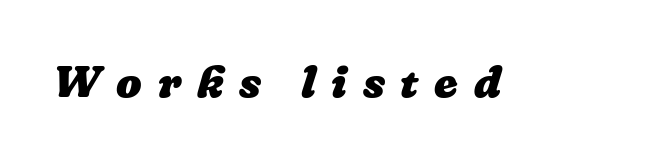
The image shows 45 px heavy type; set unusually wide letter spacing (+0.35 em), not underlined; low stroke contrast and a medium x-height.
